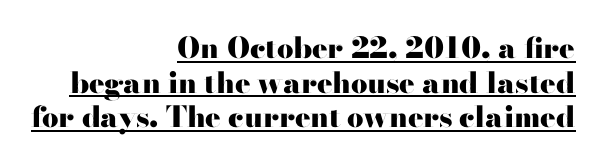
The image shows 29 px heavy, wide serif type, upright; set right-aligned, line spacing 1.19x, normal letter spacing, underlined; high stroke contrast and a small x-height.
